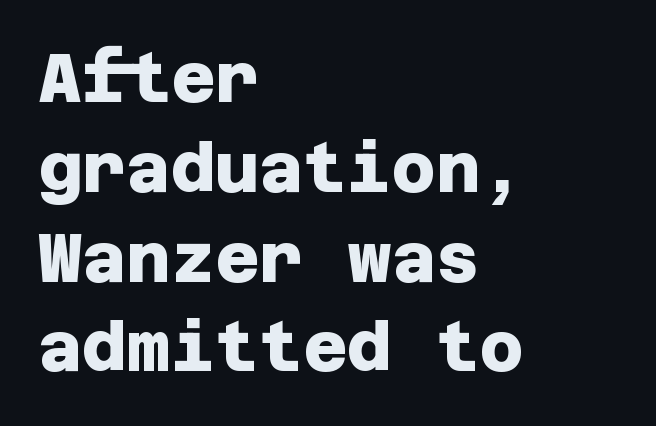
Q: Is the text bold? A: Yes.
Q: Is the typeface a serif or a sans-serif typeface? A: Sans-serif.
Q: Is the text underlined? A: No.
Q: How is the paragraph aligned? A: Left-aligned.
Q: Is the spacing between letters normal or unusually wide? A: Normal.
Q: Is the spacing between lines tight, normal or loose? A: Normal.
Q: Width (condensed, normal, or wide)? A: Normal.
Q: Stroke contrast? A: Low.
Q: x-height? A: Large.
